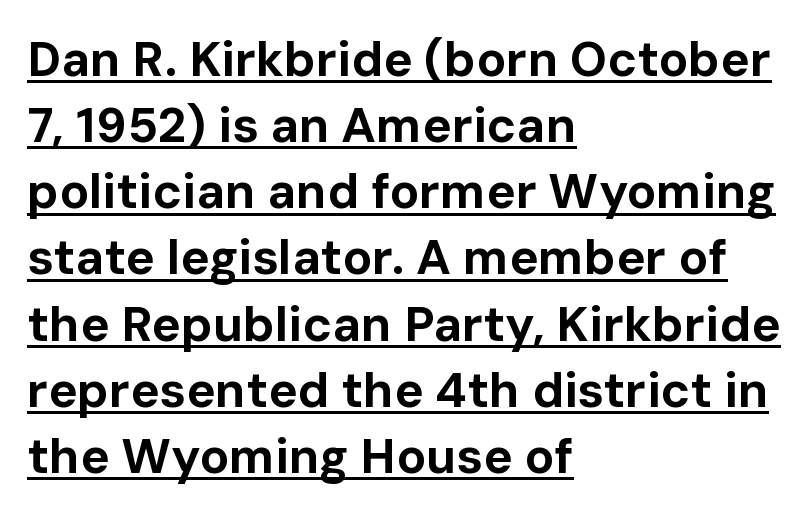
I'd describe the lettering as bold — thick and assertive. Evenly set lines give the paragraph a standard silhouette. Observe the absence of serifs on each vertical stroke in this sample. Letter spacing: default. The lines in this sample share a left origin and differ only in where they stop. Has an underline been added? It has.
